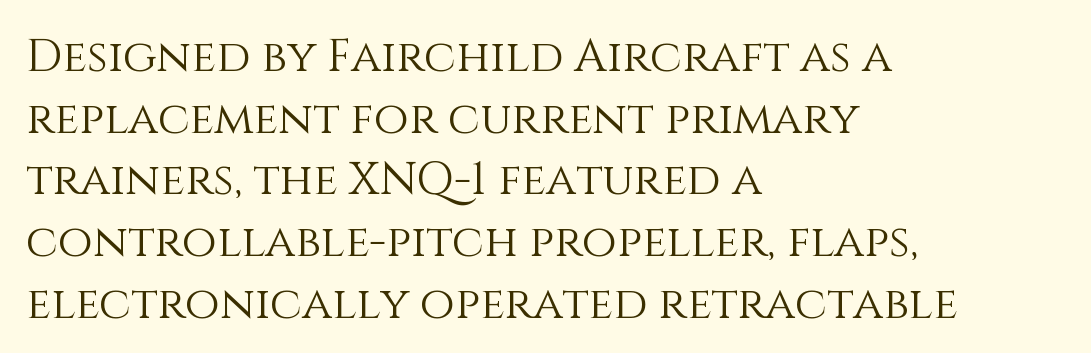
{"italic": "no", "bold": "no", "weight": "light", "width": "normal", "stroke_contrast": "medium", "x_height": "large", "monospaced": "no", "underline": "no", "align": "left", "line_spacing": "normal", "line_spacing_ratio": 1.37, "letter_spacing": "normal", "letter_spacing_em": 0.0, "glyph_px": 45}
